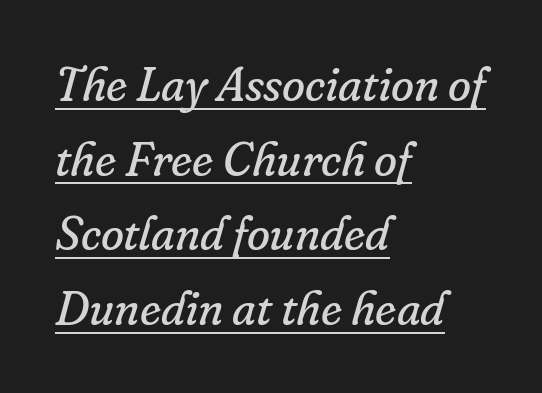
Q: Is the text bold? A: No.
Q: Is the text italic (slanted)? A: Yes, it leans right by about 16 degrees.
Q: Is the typeface a serif or a sans-serif typeface? A: Serif.
Q: Is the text underlined? A: Yes.
Q: How is the paragraph aligned? A: Left-aligned.
Q: Is the spacing between letters normal or unusually wide? A: Normal.
Q: Is the spacing between lines tight, normal or loose? A: Normal.
Q: Width (condensed, normal, or wide)? A: Normal.
Q: Stroke contrast? A: Low.
Q: x-height? A: Small.
Q: Monospaced? A: No.
